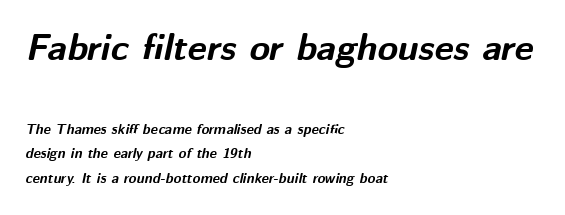
The image shows 37 px bold type, italic (leaning right); set left-aligned, line spacing 1.76x, normal letter spacing, not underlined; the first (top) block is 2.64x larger; medium stroke contrast and a medium x-height.
